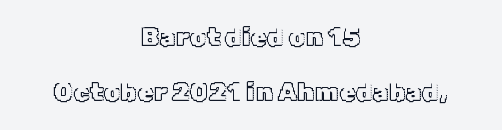
{"italic": "no", "underline": "no", "align": "center", "line_spacing": "loose", "line_spacing_ratio": 2.12, "letter_spacing": "normal", "letter_spacing_em": 0.0, "glyph_px": 26}
